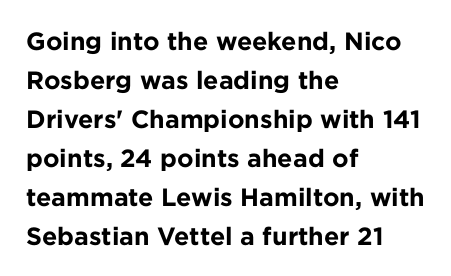
Q: Is the text bold? A: Yes.
Q: Is the text italic (slanted)? A: No, it is upright.
Q: Is the text underlined? A: No.
Q: How is the paragraph aligned? A: Left-aligned.
Q: Is the spacing between letters normal or unusually wide? A: Normal.
Q: Is the spacing between lines tight, normal or loose? A: Normal.
